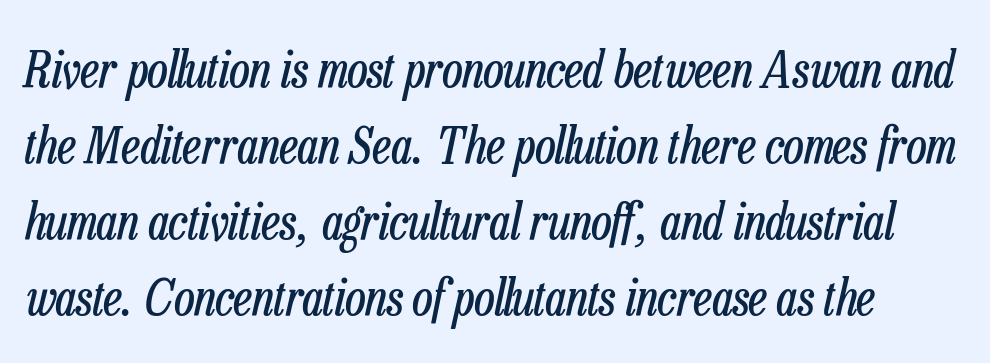
Yep, that's italic — everything's leaning. Looks like regular typesetting: each glyph gets only the width it needs. The specimen omits any rule beneath the text block's lines. The leading is moderate, giving the passage an even texture. Here the glyphs are tracked normally, forming tight word shapes. The weight would be labelled regular, book, light, or lighter still.
